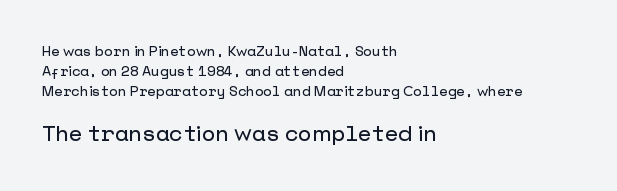
The image shows 22 px text type, upright; set left-aligned, normal line spacing (1.42x), normal letter spacing, not underlined; the second (bottom) block is 1.57x larger.
